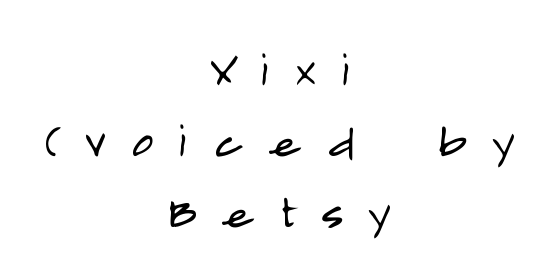
This sample is center-justified, so both line endings float freely. Observe the absence of serifs on each vertical stroke in this sample. The specimen reads as upright at a glance. The font is comparable to plain body text, perhaps lighter.
